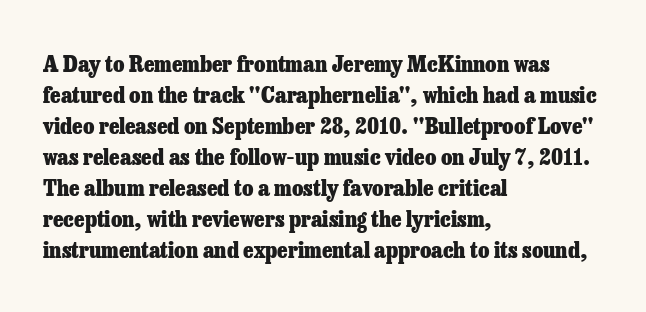
Caption: bold face, heavy strokes. Compared with typical body copy, the letter spacing here is the same. Line starts are locked; line ends wander. The axis of the letterforms is exactly vertical.
